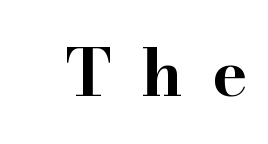
{"serif": "yes", "italic": "no", "bold": "yes", "weight": "bold", "width": "wide", "stroke_contrast": "high", "x_height": "small", "monospaced": "no", "underline": "no", "letter_spacing": "wide", "letter_spacing_em": 0.45, "glyph_px": 66}
